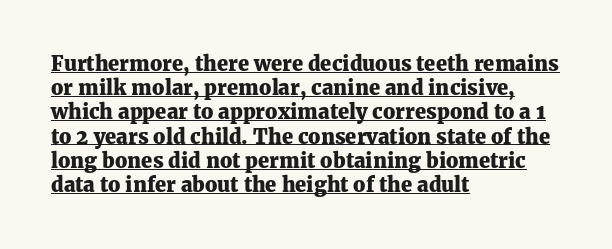
The image shows 20 px bold type, upright; set left-aligned, line spacing 1.21x, normal letter spacing, underlined.
